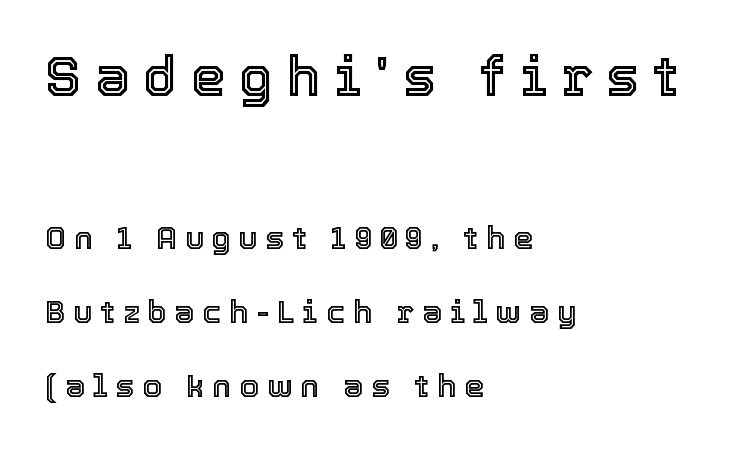
Students, note that the glyphs here are deliberately spaced far apart. You get the large type first, then a drop to smaller type. Glance below the letters and you will spot only blank space. You can tell it's not italic because the verticals are truly vertical.
